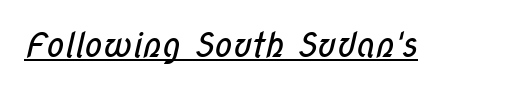
{"serif": "no", "bold": "no", "weight": "regular", "width": "condensed", "stroke_contrast": "low", "x_height": "medium", "monospaced": "no", "underline": "yes", "letter_spacing": "normal", "letter_spacing_em": 0.0, "glyph_px": 34}
